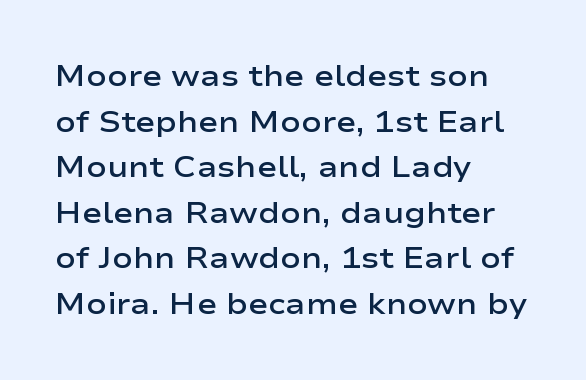
Q: Is the text bold? A: Semi-bold.
Q: Is the text italic (slanted)? A: No, it is upright.
Q: Is the typeface a serif or a sans-serif typeface? A: Sans-serif.
Q: Is the text underlined? A: No.
Q: How is the paragraph aligned? A: Left-aligned.
Q: Is the spacing between letters normal or unusually wide? A: Normal.
Q: Is the spacing between lines tight, normal or loose? A: Normal.
Q: Width (condensed, normal, or wide)? A: Wide.
Q: Stroke contrast? A: Low.
Q: x-height? A: Medium.
Q: Monospaced? A: No.
